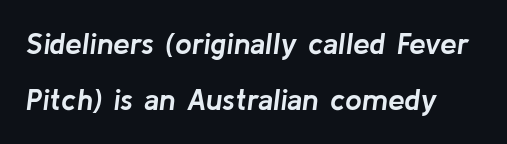
Q: Is the text bold? A: Yes.
Q: Is the text italic (slanted)? A: Yes, it leans right by about 8 degrees.
Q: Is the text underlined? A: No.
Q: Is the spacing between letters normal or unusually wide? A: Normal.
Q: Width (condensed, normal, or wide)? A: Normal.
Q: Stroke contrast? A: Low.
Q: x-height? A: Medium.
Q: Monospaced? A: No.
